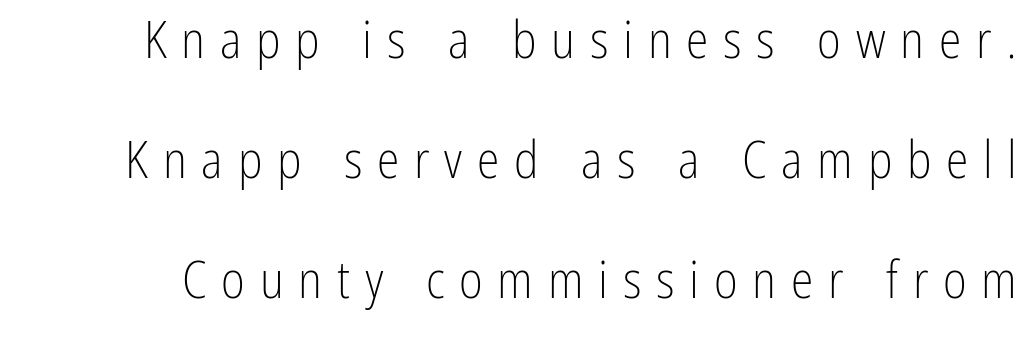
Glyph-to-glyph distance is far greater than everyday printed text. Quick note: interline space is abundant. Nope, no serifs anywhere on these letters. The lettering stays uniformly vertical, giving the passage a roman look. Each letter keeps its own natural width here, so spacing adapts to shape. The space beneath each line is pristine and unruled.
